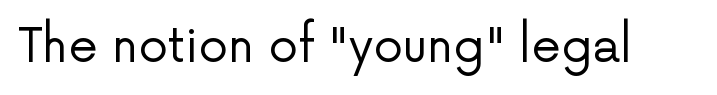
Check under the words: just untouched page. Compared with typical body copy, the letter spacing here is the same. A typesetter would call this proportional, since set widths differ per character. Vertical stems look standard width or narrower in stroke.
